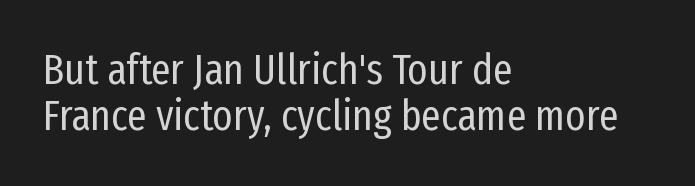
{"serif": "no", "italic": "no", "bold": "no", "weight": "regular", "width": "condensed", "stroke_contrast": "low", "x_height": "medium", "monospaced": "no", "underline": "no", "align": "left", "line_spacing": "tight", "line_spacing_ratio": 1.07, "letter_spacing": "normal", "letter_spacing_em": 0.0, "glyph_px": 43}
